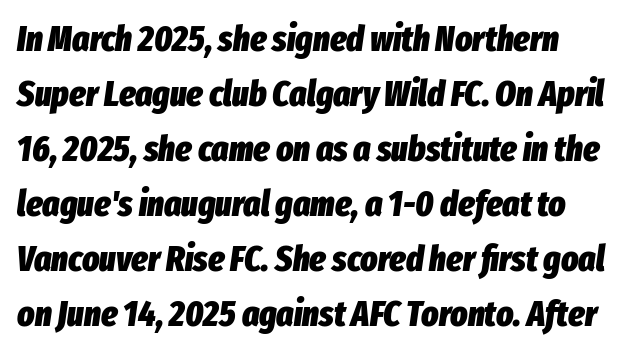
{"italic": "yes", "lean": "right", "slant_degrees": 8, "bold": "yes", "weight": "heavy", "width": "condensed", "stroke_contrast": "low", "x_height": "medium", "monospaced": "no", "underline": "no", "line_spacing": "normal", "line_spacing_ratio": 1.53, "letter_spacing": "normal", "letter_spacing_em": 0.0, "glyph_px": 36}
